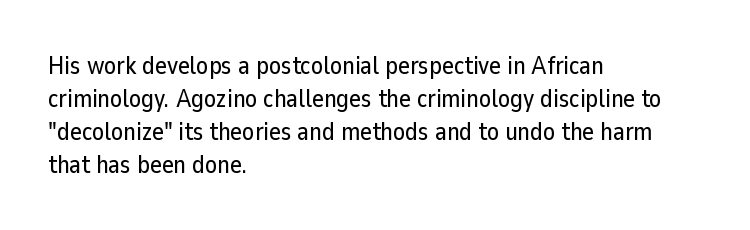
Every row of glyphs begins at an identical x-position on the left. Words appear dense and cohesive because spacing is normal. Unlike italic type, these characters show no tilt at all. Vertical spacing — default. Check under the words: just untouched page.
